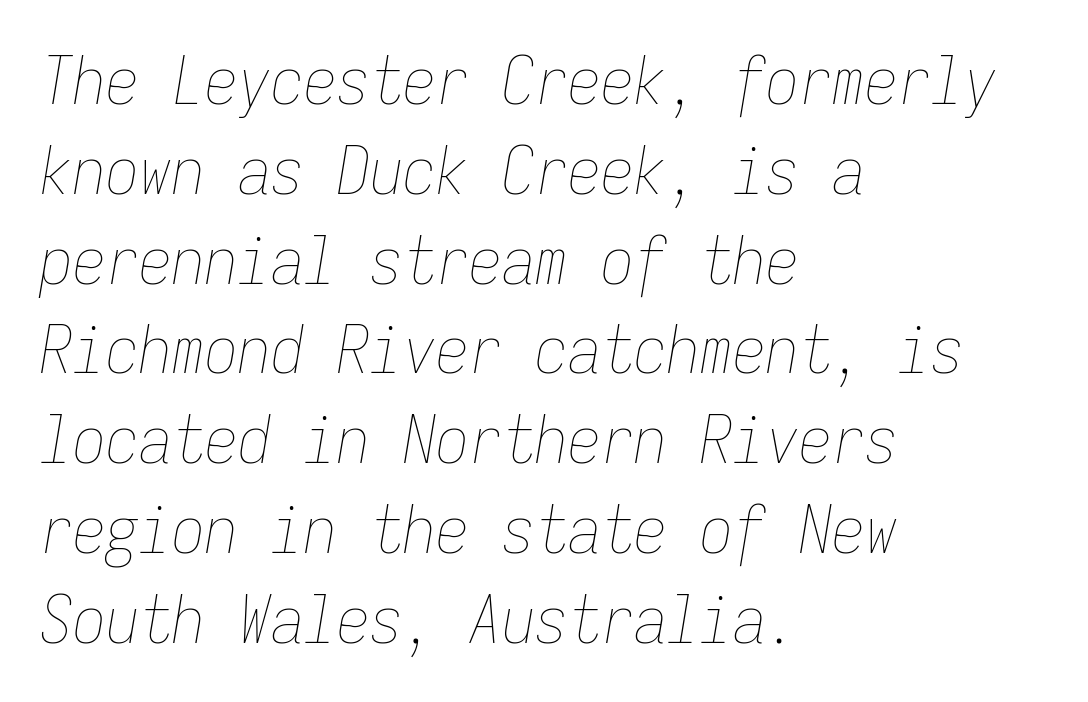
The image shows 66 px thin, condensed type, italic (leaning right), monospaced; set left-aligned, normal line spacing (1.36x), normal letter spacing, not underlined; low stroke contrast and a medium x-height.
